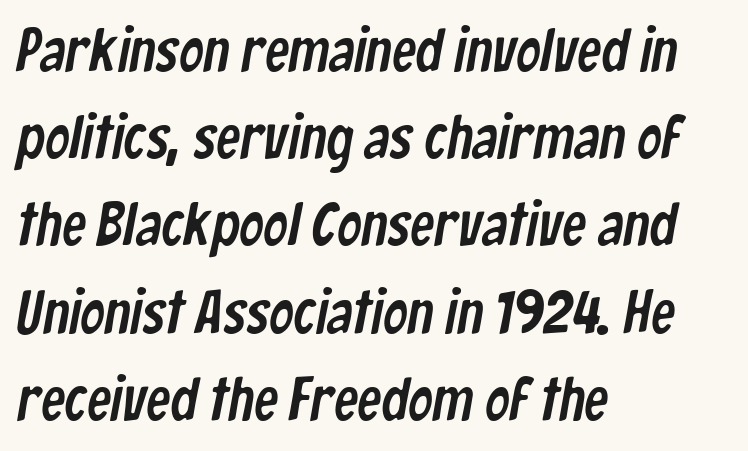
The image shows 61 px condensed sans-serif type; set left-aligned, normal line spacing (1.43x), normal letter spacing, not underlined; low stroke contrast and a medium x-height.
